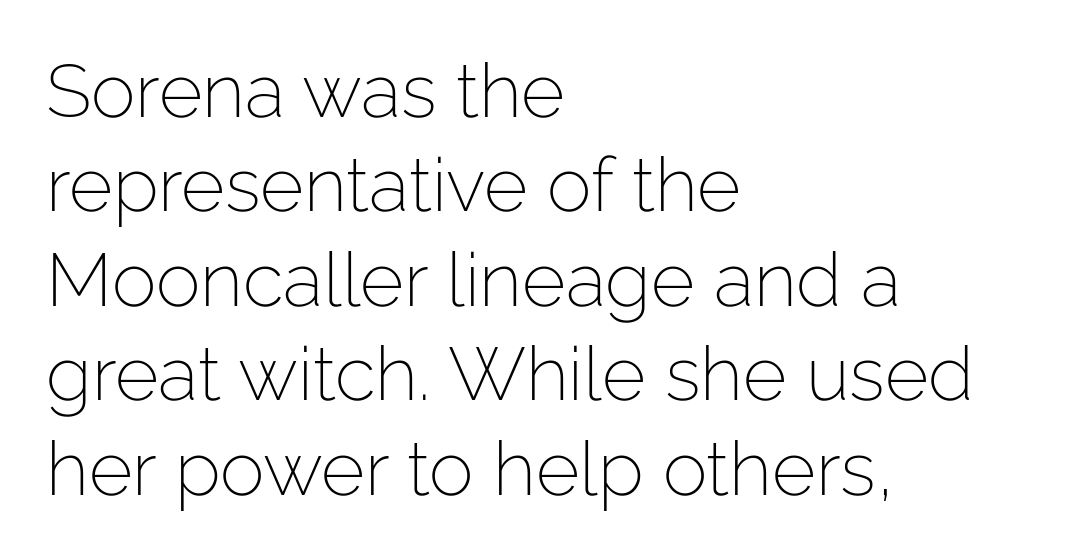
Q: Is the text bold? A: No.
Q: Is the text italic (slanted)? A: No, it is upright.
Q: Is the typeface a serif or a sans-serif typeface? A: Sans-serif.
Q: Is the text underlined? A: No.
Q: How is the paragraph aligned? A: Left-aligned.
Q: Is the spacing between letters normal or unusually wide? A: Normal.
Q: Is the spacing between lines tight, normal or loose? A: Normal.
Q: Width (condensed, normal, or wide)? A: Normal.
Q: Stroke contrast? A: Low.
Q: x-height? A: Medium.
Q: Monospaced? A: No.
